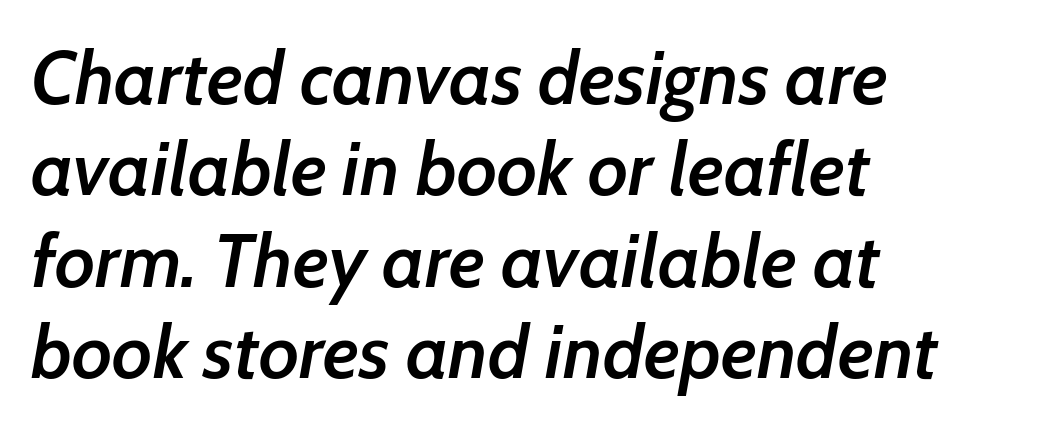
{"italic": "yes", "lean": "right", "slant_degrees": 7, "bold": "semi", "weight": "semibold", "width": "normal", "stroke_contrast": "low", "x_height": "medium", "monospaced": "no", "underline": "no", "align": "left", "line_spacing_ratio": 1.22, "letter_spacing": "normal", "letter_spacing_em": 0.0, "glyph_px": 75}
